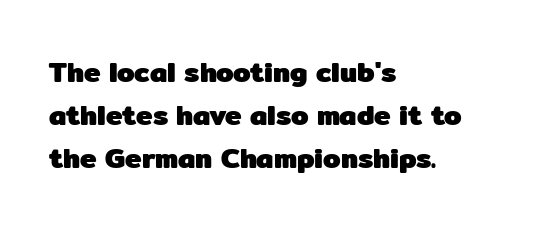
Q: Is the text bold? A: Yes.
Q: Is the text italic (slanted)? A: No, it is upright.
Q: Is the typeface a serif or a sans-serif typeface? A: Sans-serif.
Q: Is the text underlined? A: No.
Q: How is the paragraph aligned? A: Left-aligned.
Q: Is the spacing between letters normal or unusually wide? A: Normal.
Q: Is the spacing between lines tight, normal or loose? A: Normal.
Q: Width (condensed, normal, or wide)? A: Normal.
Q: Stroke contrast? A: Low.
Q: x-height? A: Medium.
Q: Monospaced? A: No.
